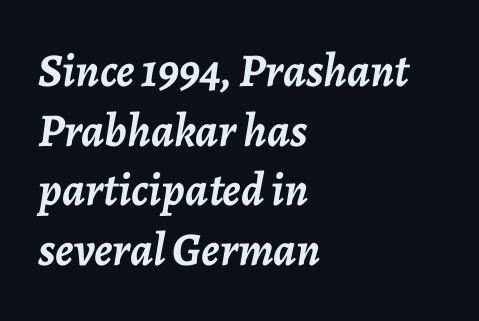
Think of a printed novel: that variable character pitch is what you see here. As a designer I'd log this as weight 700, bold. The text block is weighted toward the left margin, trailing off unevenly rightward. Does the leading feel generous? No, just average.
